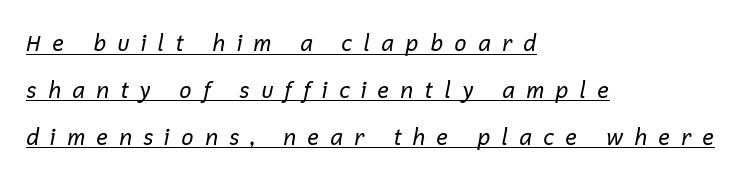
Q: Is the text bold? A: No.
Q: Is the text italic (slanted)? A: Yes, it leans right by about 12 degrees.
Q: Is the text underlined? A: Yes.
Q: How is the paragraph aligned? A: Left-aligned.
Q: Is the spacing between letters normal or unusually wide? A: Unusually wide.
Q: Is the spacing between lines tight, normal or loose? A: Loose.
